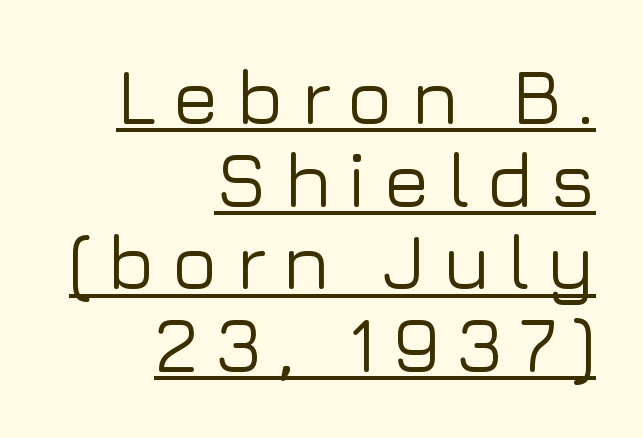
The image shows 78 px sans-serif type, upright; set right-aligned, tight line spacing (1.06x), unusually wide letter spacing (+0.2 em), underlined; low stroke contrast and a medium x-height.
